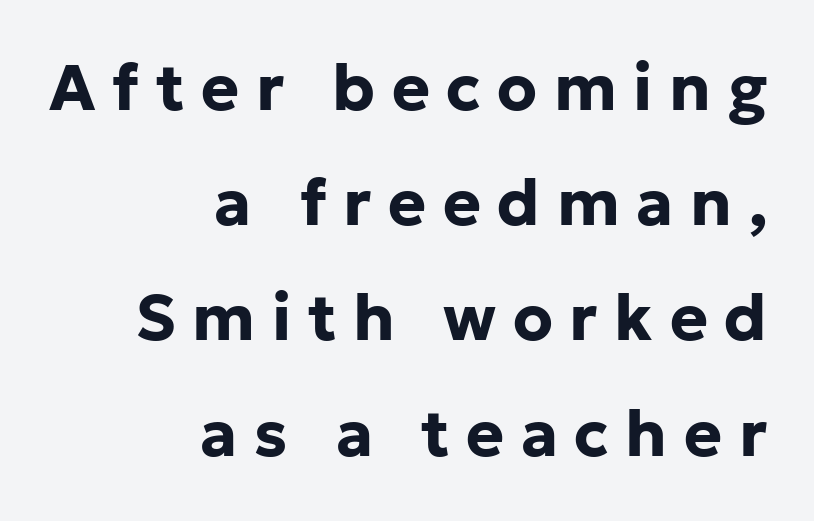
{"serif": "no", "italic": "no", "bold": "yes", "weight": "bold", "width": "normal", "stroke_contrast": "low", "x_height": "medium", "monospaced": "no", "underline": "no", "align": "right", "line_spacing_ratio": 1.8, "letter_spacing": "wide", "letter_spacing_em": 0.26, "glyph_px": 64}
